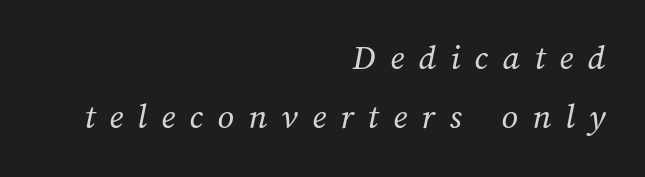
Q: Is the text bold? A: No.
Q: Is the text underlined? A: No.
Q: How is the paragraph aligned? A: Right-aligned.
Q: Is the spacing between letters normal or unusually wide? A: Unusually wide.
Q: Is the spacing between lines tight, normal or loose? A: Normal.
Q: Width (condensed, normal, or wide)? A: Normal.
Q: Stroke contrast? A: Medium.
Q: x-height? A: Medium.
Q: Monospaced? A: No.
